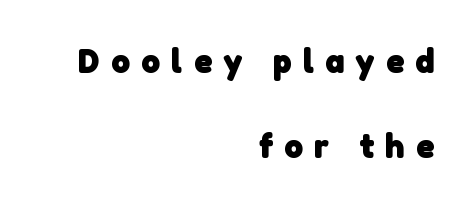
The image shows 36 px heavy sans-serif type; set right-aligned, loose line spacing (2.36x), unusually wide letter spacing (+0.31 em), not underlined; low stroke contrast and a medium x-height.
